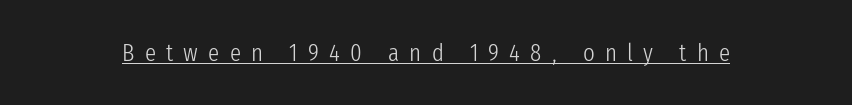
The font sits on the lighter half of the weight spectrum, regular included. Between one letter and the next there's a generous, obvious gap. Descenders here cross a horizontal rule under the line. Every stem runs plumb, perpendicular to the baseline.
